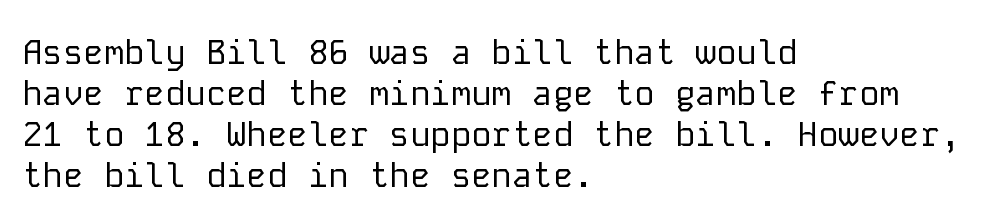
The image shows 34 px regular-weight sans-serif type, upright, monospaced; set left-aligned, line spacing 1.21x, normal letter spacing, not underlined; low stroke contrast and a medium x-height.
